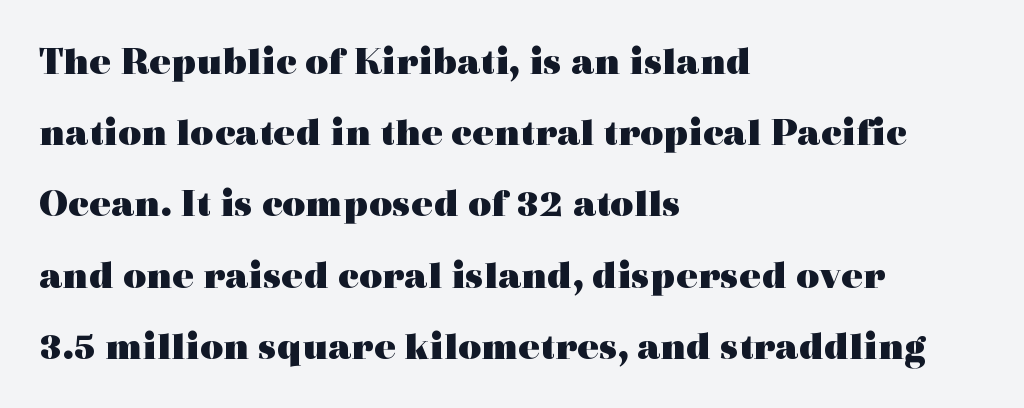
This rendering employs a face with finishing strokes, i.e., a serif. The typesetting leans heavy: a genuine bold. Inter-character spacing is left at the font's built-in metrics. Type without underlining.
